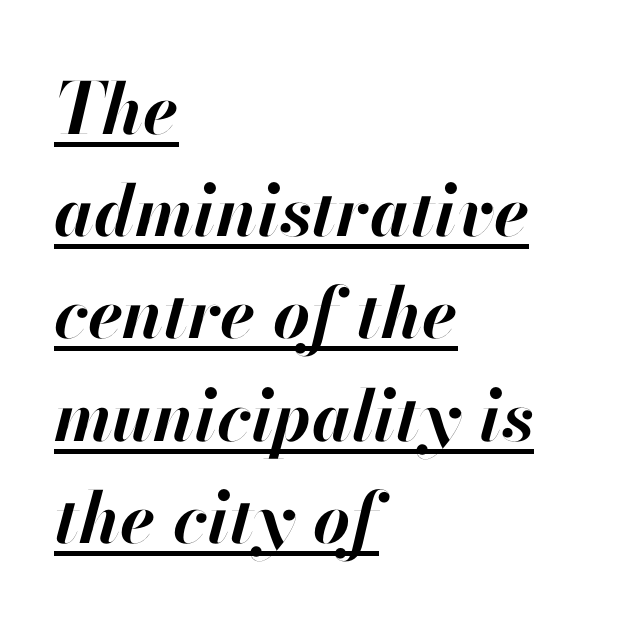
The font is running at its bold setting. This sample uses plain, unmodified letter spacing. Vertical spacing — default. The rag falls on the right side of this text block. Check the space under the baseline: a stroke is drawn there. These lines are rendered in a variable-pitch font.
